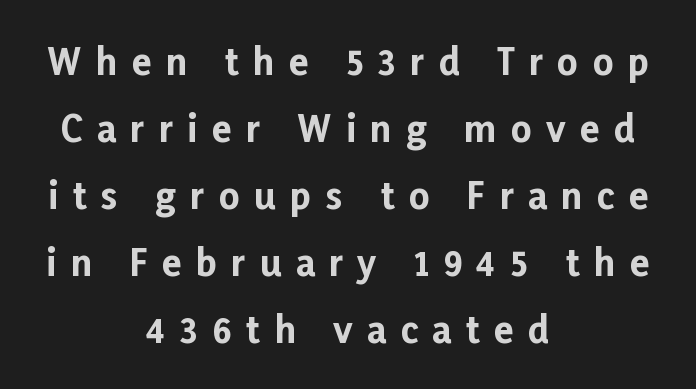
{"serif": "no", "italic": "no", "bold": "yes", "weight": "bold", "width": "normal", "stroke_contrast": "low", "x_height": "medium", "monospaced": "no", "underline": "no", "align": "center", "line_spacing_ratio": 1.86, "letter_spacing": "wide", "letter_spacing_em": 0.4, "glyph_px": 36}
